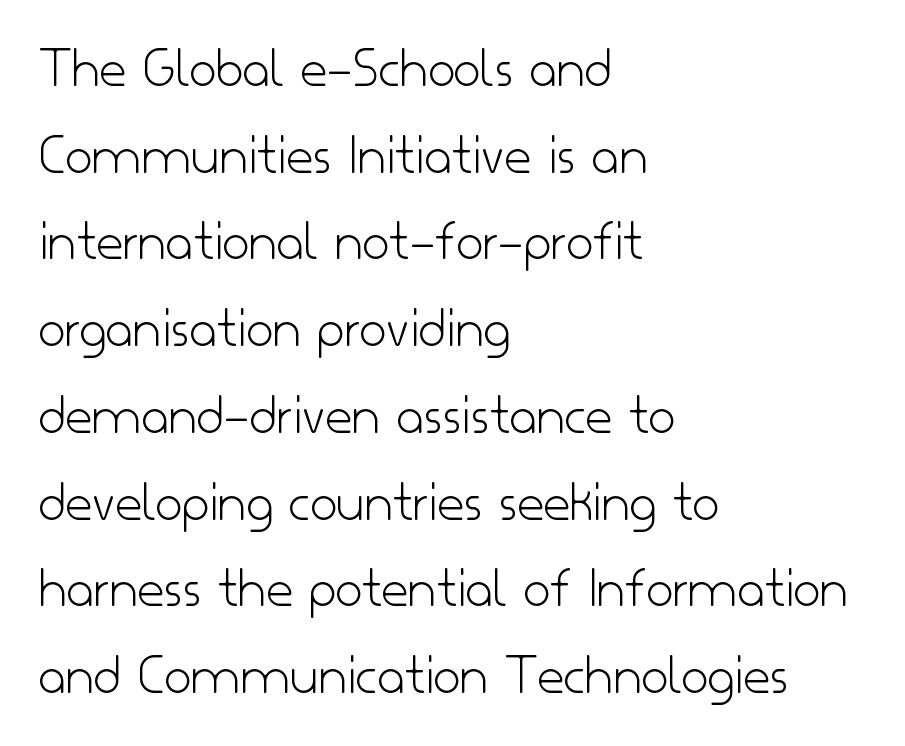
{"serif": "no", "italic": "no", "bold": "no", "weight": "light", "width": "normal", "stroke_contrast": "low", "x_height": "small", "monospaced": "no", "underline": "no", "align": "left", "line_spacing": "normal", "line_spacing_ratio": 1.47, "letter_spacing": "normal", "letter_spacing_em": 0.0, "glyph_px": 59}
